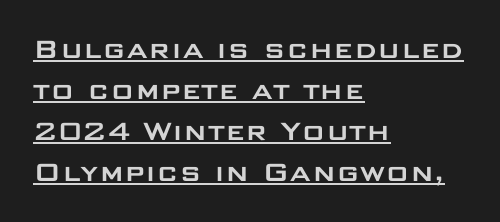
The image shows 32 px wide sans-serif type, upright; set left-aligned, normal line spacing (1.28x), normal letter spacing, underlined; low stroke contrast and a large x-height.
